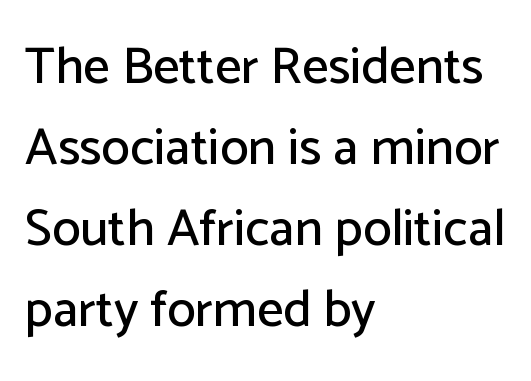
Rendered with straight, roman letterforms. Check under the words: just untouched page. Characters follow at the spacing the type designer built in. Varying glyph widths throughout — classic text-font behaviour.
